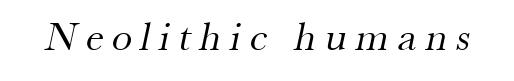
The image shows 41 px regular-weight serif type; set unusually wide letter spacing (+0.22 em), not underlined; medium stroke contrast and a small x-height.
